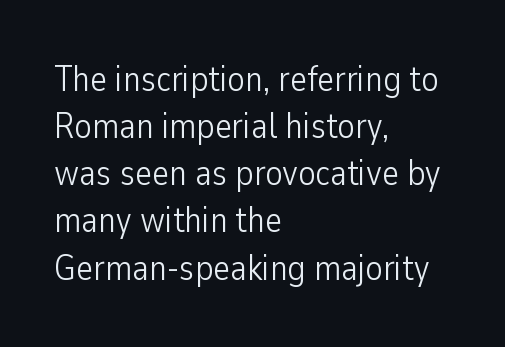
Q: Is the text bold? A: No.
Q: Is the text italic (slanted)? A: No, it is upright.
Q: Is the typeface a serif or a sans-serif typeface? A: Sans-serif.
Q: Is the text underlined? A: No.
Q: How is the paragraph aligned? A: Left-aligned.
Q: Is the spacing between letters normal or unusually wide? A: Normal.
Q: Is the spacing between lines tight, normal or loose? A: Normal.
Q: Width (condensed, normal, or wide)? A: Condensed.
Q: Stroke contrast? A: Low.
Q: x-height? A: Medium.
Q: Monospaced? A: No.
